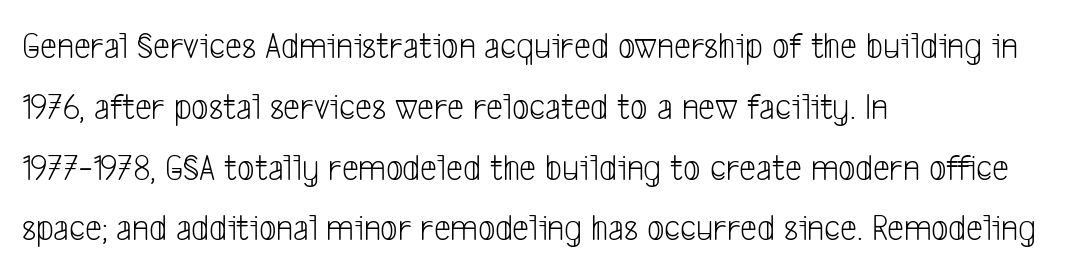
The image shows 38 px light, condensed sans-serif type; set left-aligned, normal line spacing (1.6x), normal letter spacing, not underlined; low stroke contrast and a medium x-height.
